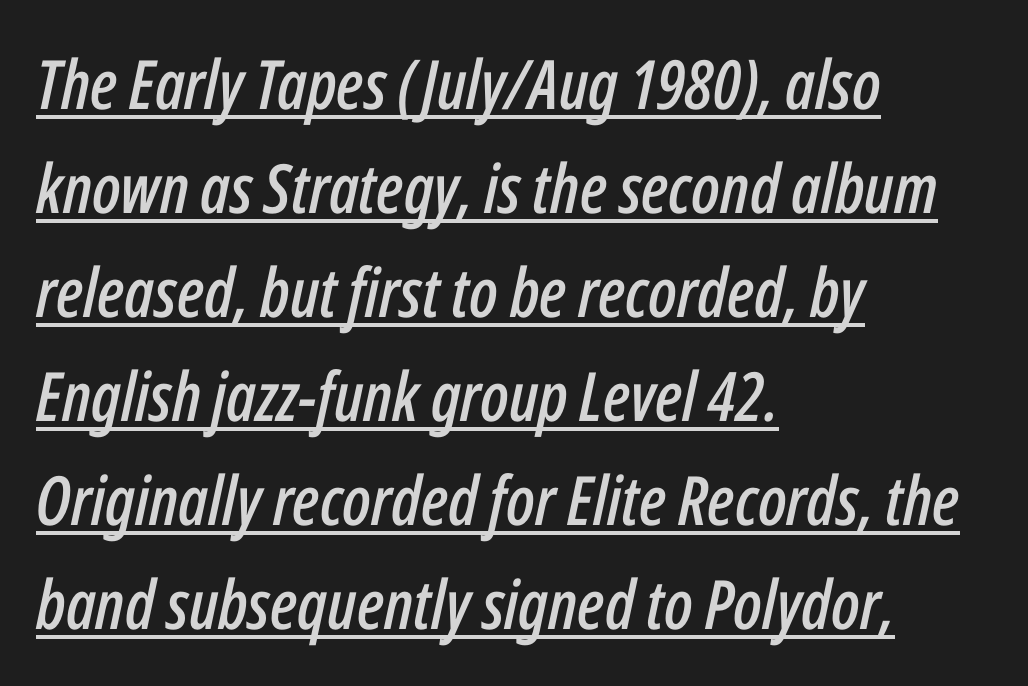
The image shows 68 px condensed type, italic (leaning right); set left-aligned, normal line spacing (1.53x), normal letter spacing, underlined; low stroke contrast and a medium x-height.
